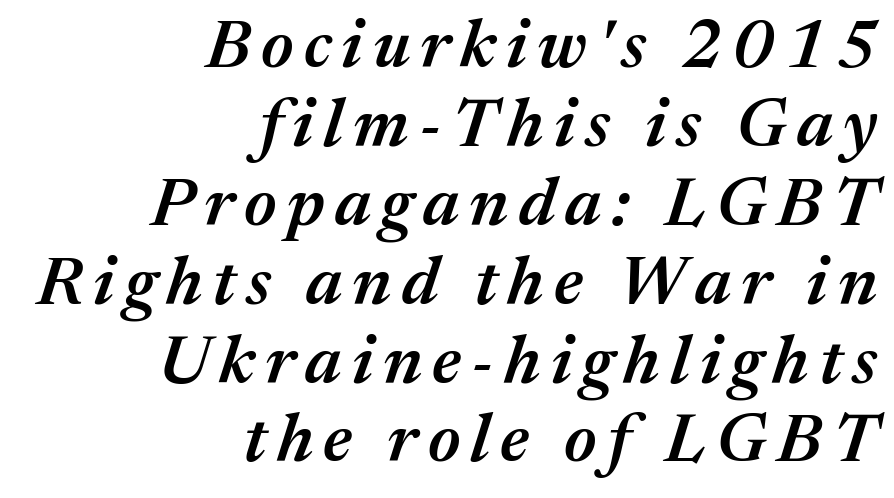
The image shows 68 px semibold type, italic (leaning right); set right-aligned, line spacing 1.16x, not underlined; medium stroke contrast and a medium x-height.
